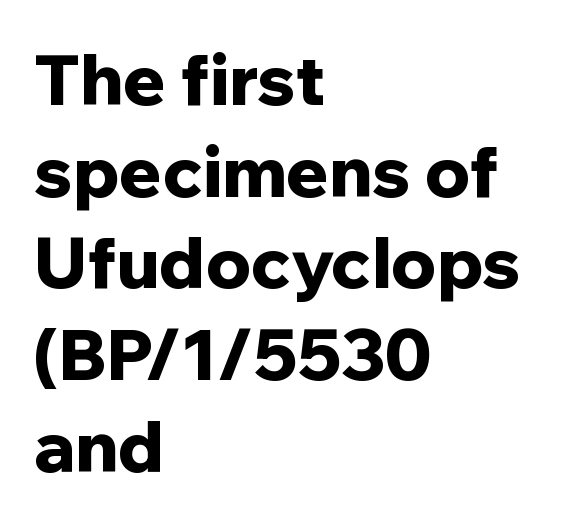
{"serif": "no", "italic": "no", "bold": "yes", "weight": "bold", "width": "normal", "stroke_contrast": "low", "x_height": "medium", "monospaced": "no", "underline": "no", "align": "left", "line_spacing": "normal", "line_spacing_ratio": 1.31, "letter_spacing": "normal", "letter_spacing_em": 0.0, "glyph_px": 70}
